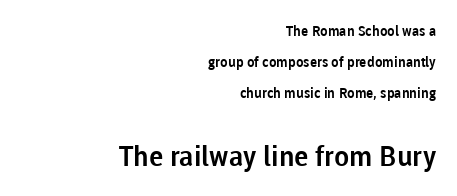
Q: Is the text italic (slanted)? A: No, it is upright.
Q: Is the typeface a serif or a sans-serif typeface? A: Sans-serif.
Q: Is the text underlined? A: No.
Q: How is the paragraph aligned? A: Right-aligned.
Q: Is the spacing between letters normal or unusually wide? A: Normal.
Q: Is the spacing between lines tight, normal or loose? A: Loose.
Q: Which block of text is set in a larger size, the first (top) or the second (bottom)? A: The second (bottom) one.
Q: Width (condensed, normal, or wide)? A: Normal.
Q: Stroke contrast? A: Low.
Q: x-height? A: Medium.
Q: Monospaced? A: No.
